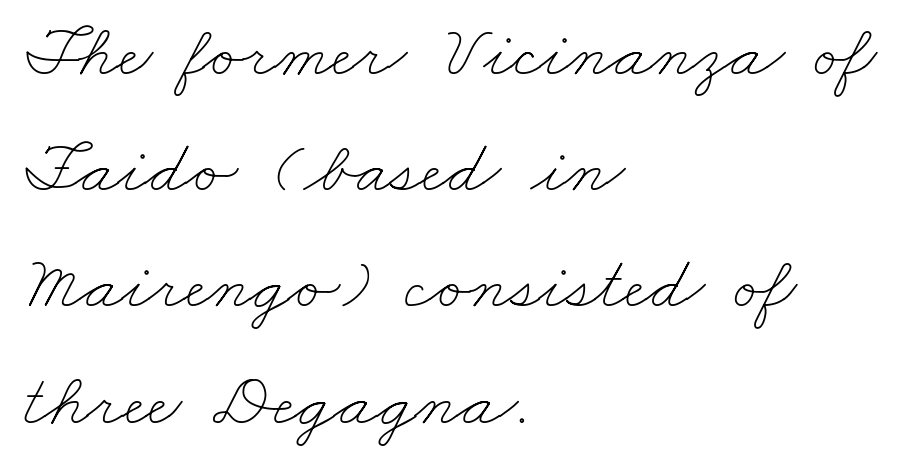
The image shows 75 px thin, wide type; set left-aligned, normal line spacing (1.55x), normal letter spacing, not underlined; low stroke contrast and a small x-height.
